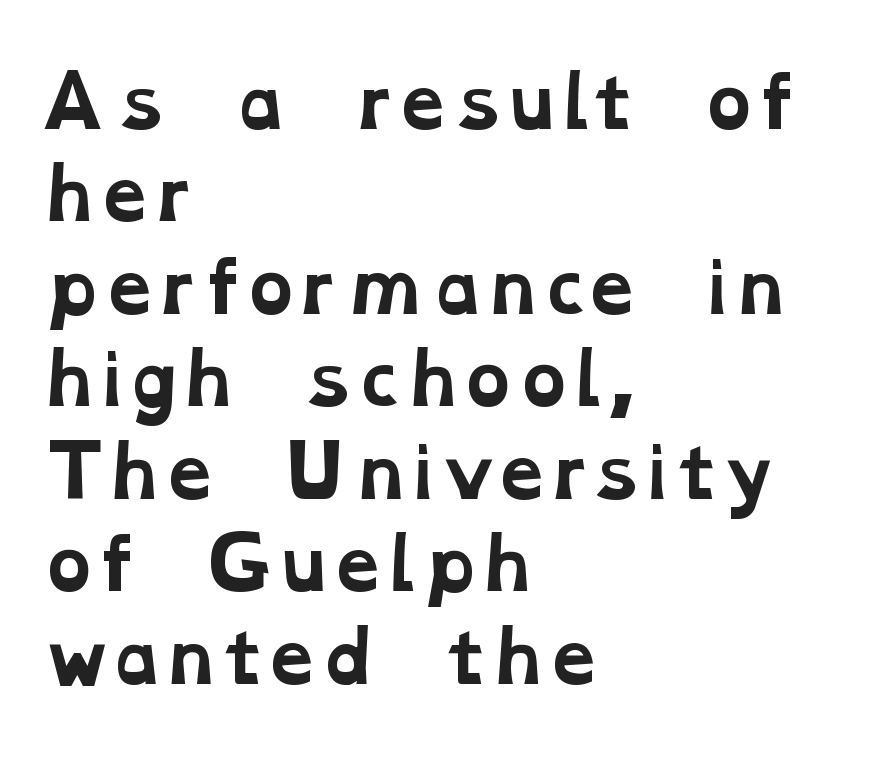
{"serif": "yes", "bold": "yes", "weight": "bold", "width": "wide", "stroke_contrast": "low", "x_height": "medium", "monospaced": "no", "underline": "no", "align": "left", "line_spacing": "normal", "line_spacing_ratio": 1.34, "letter_spacing": "normal", "letter_spacing_em": 0.0, "glyph_px": 69}
